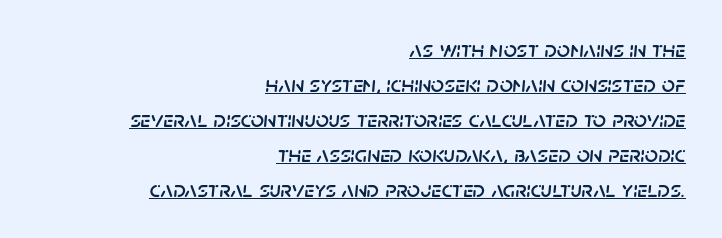
The image shows 23 px text type, italic (leaning right); set right-aligned, normal line spacing (1.52x), normal letter spacing, underlined.
